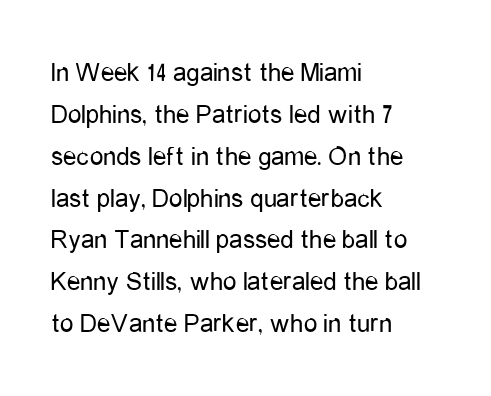
The image shows 27 px text type, upright; set left-aligned, normal line spacing (1.55x), normal letter spacing, not underlined.
